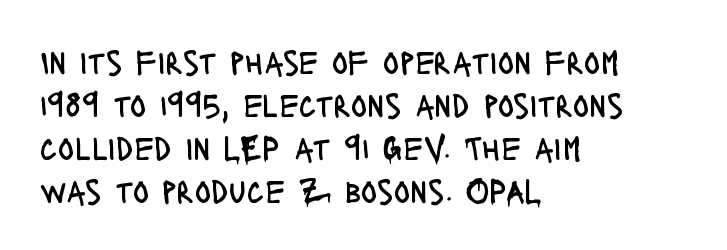
Q: Is the text bold? A: No.
Q: Is the text italic (slanted)? A: No, it is upright.
Q: Is the typeface a serif or a sans-serif typeface? A: Sans-serif.
Q: Is the text underlined? A: No.
Q: How is the paragraph aligned? A: Left-aligned.
Q: Is the spacing between letters normal or unusually wide? A: Normal.
Q: Is the spacing between lines tight, normal or loose? A: Normal.
Q: Width (condensed, normal, or wide)? A: Condensed.
Q: Stroke contrast? A: Low.
Q: x-height? A: Large.
Q: Monospaced? A: No.
